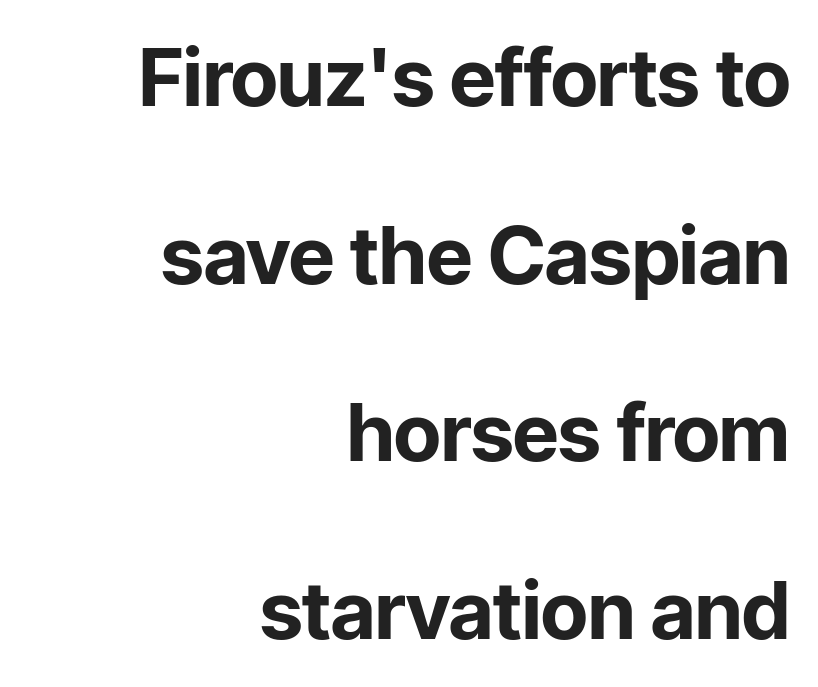
Q: Is the text bold? A: Yes.
Q: Is the text italic (slanted)? A: No, it is upright.
Q: Is the typeface a serif or a sans-serif typeface? A: Sans-serif.
Q: Is the text underlined? A: No.
Q: How is the paragraph aligned? A: Right-aligned.
Q: Is the spacing between letters normal or unusually wide? A: Normal.
Q: Is the spacing between lines tight, normal or loose? A: Loose.
Q: Width (condensed, normal, or wide)? A: Normal.
Q: Stroke contrast? A: Low.
Q: x-height? A: Medium.
Q: Monospaced? A: No.
